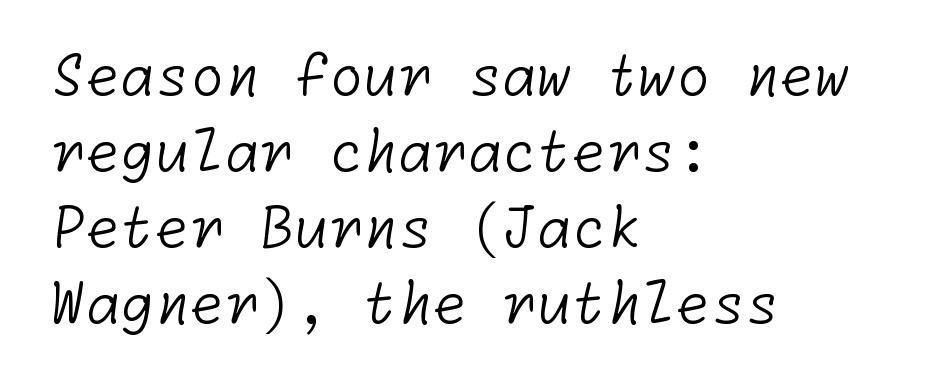
{"serif": "no", "bold": "no", "weight": "light", "width": "normal", "stroke_contrast": "low", "x_height": "medium", "underline": "no", "align": "left", "line_spacing": "normal", "line_spacing_ratio": 1.36, "letter_spacing": "normal", "letter_spacing_em": 0.0, "glyph_px": 56}
